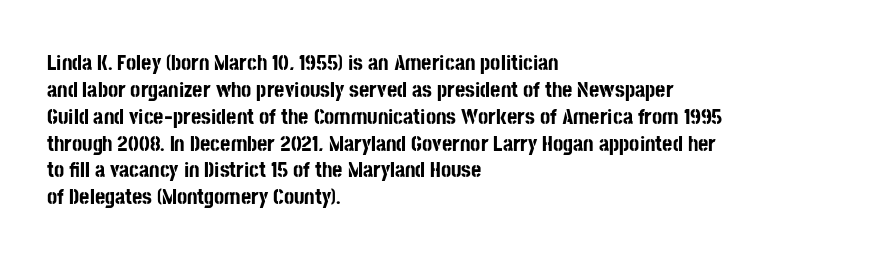
{"italic": "no", "bold": "yes", "underline": "no", "align": "left", "line_spacing_ratio": 1.22, "letter_spacing": "normal", "letter_spacing_em": 0.0, "glyph_px": 22}
